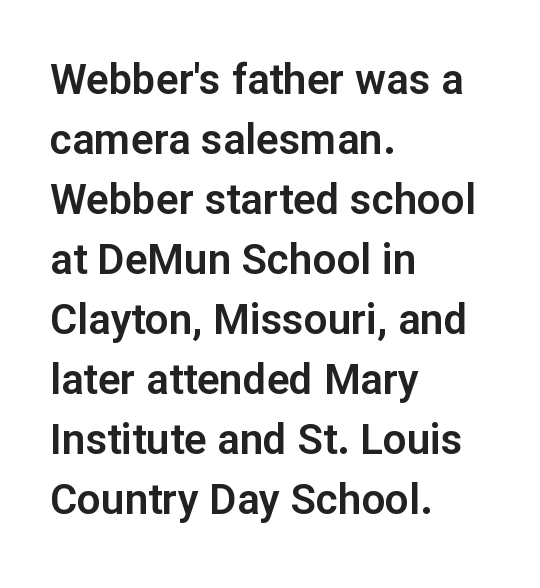
{"serif": "no", "italic": "no", "width": "normal", "stroke_contrast": "low", "x_height": "medium", "monospaced": "no", "underline": "no", "align": "left", "line_spacing": "normal", "line_spacing_ratio": 1.43, "letter_spacing": "normal", "letter_spacing_em": 0.0, "glyph_px": 42}
